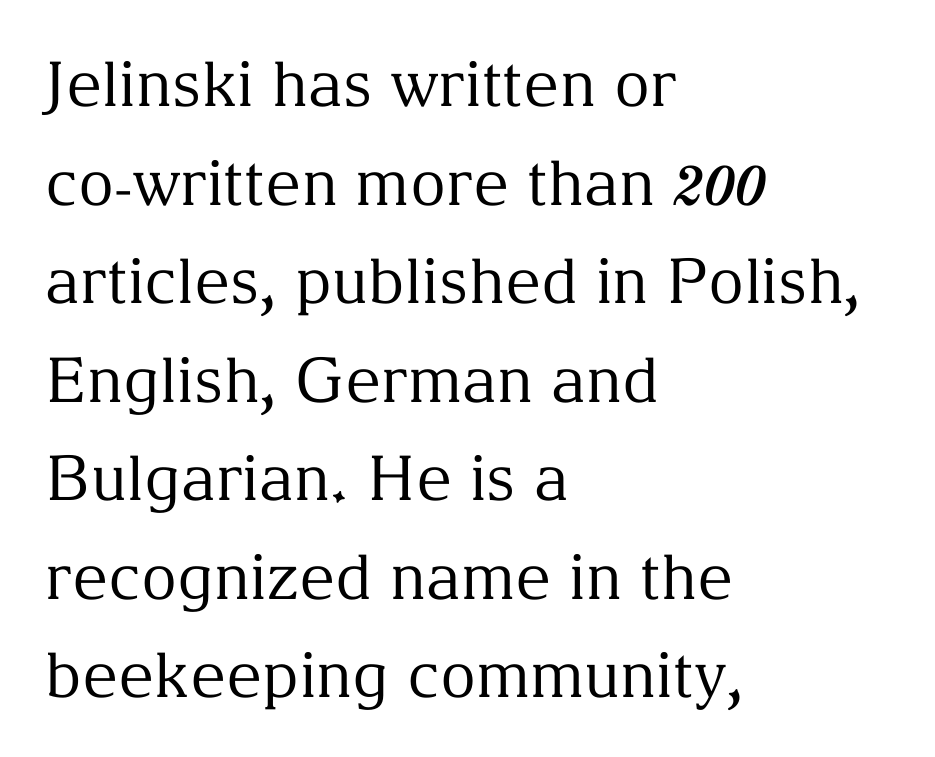
Q: Is the text bold? A: No.
Q: Is the text italic (slanted)? A: No, it is upright.
Q: Is the typeface a serif or a sans-serif typeface? A: Serif.
Q: Is the text underlined? A: No.
Q: How is the paragraph aligned? A: Left-aligned.
Q: Is the spacing between letters normal or unusually wide? A: Normal.
Q: Is the spacing between lines tight, normal or loose? A: Normal.
Q: Width (condensed, normal, or wide)? A: Normal.
Q: Stroke contrast? A: Medium.
Q: x-height? A: Medium.
Q: Monospaced? A: No.
